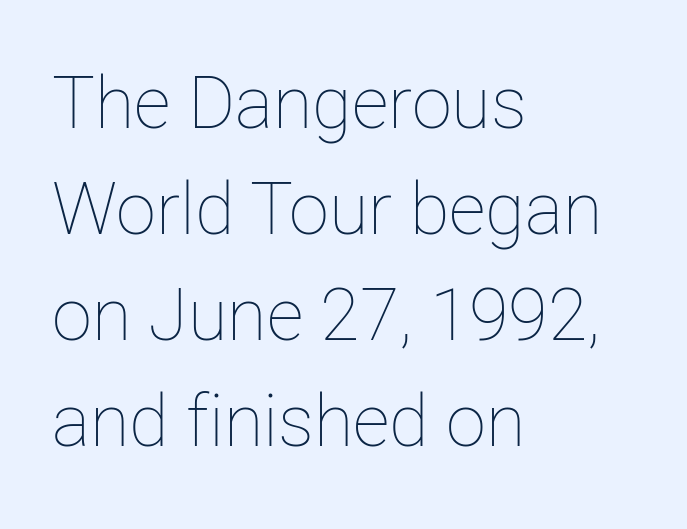
Q: Is the text bold? A: No.
Q: Is the text italic (slanted)? A: No, it is upright.
Q: Is the text underlined? A: No.
Q: How is the paragraph aligned? A: Left-aligned.
Q: Is the spacing between letters normal or unusually wide? A: Normal.
Q: Is the spacing between lines tight, normal or loose? A: Normal.
Q: Width (condensed, normal, or wide)? A: Normal.
Q: Stroke contrast? A: Low.
Q: x-height? A: Medium.
Q: Monospaced? A: No.
